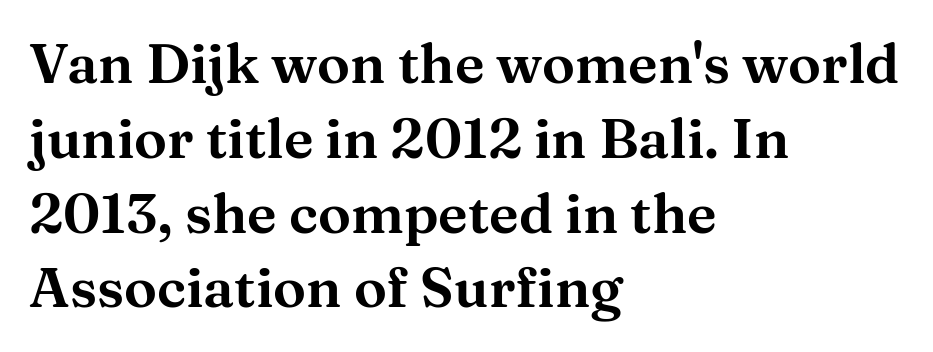
The image shows 55 px wide serif type, upright; set left-aligned, normal line spacing (1.36x), normal letter spacing, not underlined; medium stroke contrast and a medium x-height.
